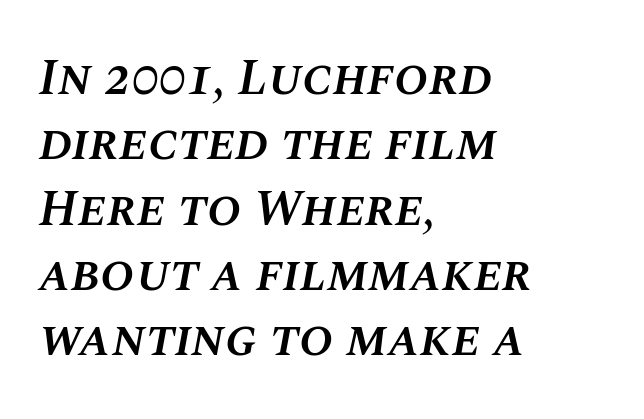
Q: Is the text bold? A: Semi-bold.
Q: Is the text italic (slanted)? A: Yes, it leans right by about 10 degrees.
Q: Is the text underlined? A: No.
Q: How is the paragraph aligned? A: Left-aligned.
Q: Is the spacing between letters normal or unusually wide? A: Normal.
Q: Is the spacing between lines tight, normal or loose? A: Normal.
Q: Width (condensed, normal, or wide)? A: Normal.
Q: Stroke contrast? A: Medium.
Q: x-height? A: Large.
Q: Monospaced? A: No.
